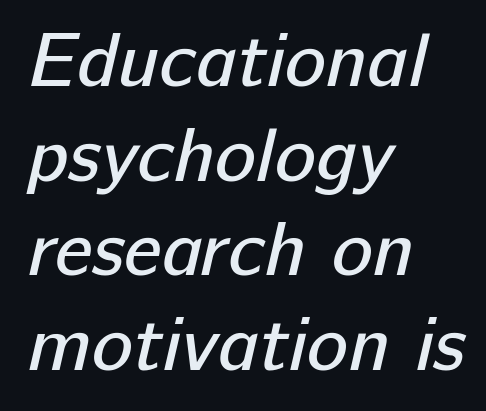
No feet cap the strokes, marking this as sans-serif type. The font sits on the lighter half of the weight spectrum, regular included. The letterforms sit shoulder to shoulder at normal distance. Here the designer chose a conventional face with non-uniform glyph widths. Every row of glyphs begins at an identical x-position on the left. The space directly below the letters is spotless.
